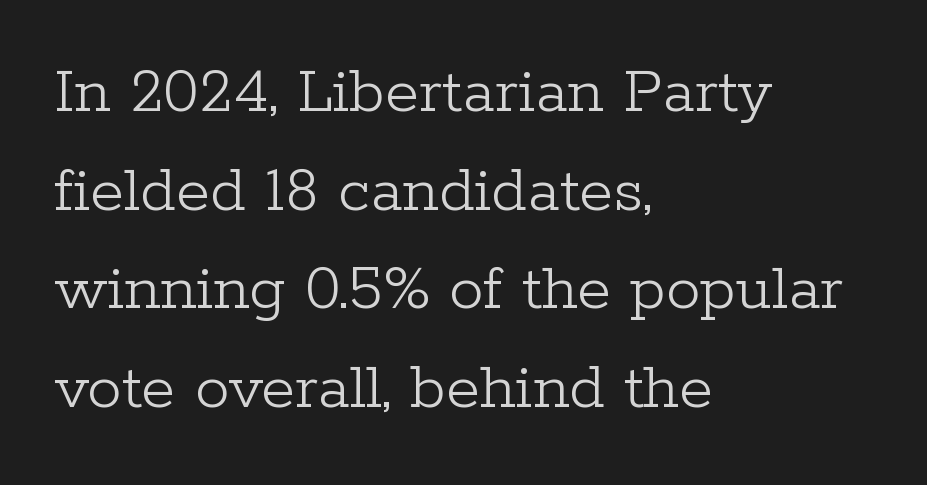
The image shows 69 px light serif type, upright; set left-aligned, normal line spacing (1.43x), normal letter spacing, not underlined; low stroke contrast and a medium x-height.
